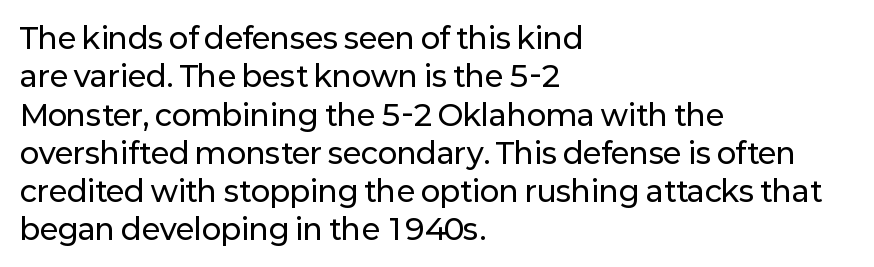
Q: Is the text italic (slanted)? A: No, it is upright.
Q: Is the typeface a serif or a sans-serif typeface? A: Sans-serif.
Q: Is the text underlined? A: No.
Q: How is the paragraph aligned? A: Left-aligned.
Q: Is the spacing between letters normal or unusually wide? A: Normal.
Q: Is the spacing between lines tight, normal or loose? A: Normal.
Q: Width (condensed, normal, or wide)? A: Normal.
Q: Stroke contrast? A: Low.
Q: x-height? A: Medium.
Q: Monospaced? A: No.
